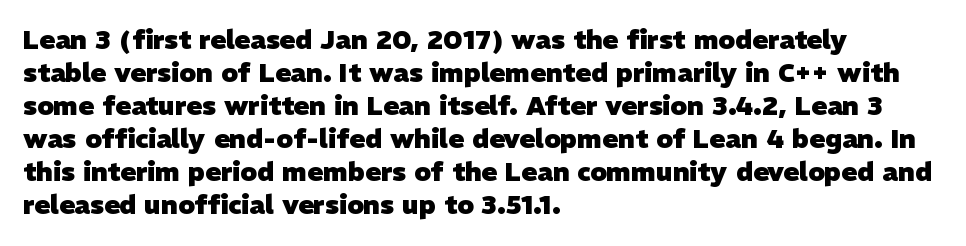
Q: Is the text bold? A: Yes.
Q: Is the text underlined? A: No.
Q: How is the paragraph aligned? A: Left-aligned.
Q: Is the spacing between letters normal or unusually wide? A: Normal.
Q: Is the spacing between lines tight, normal or loose? A: Normal.
